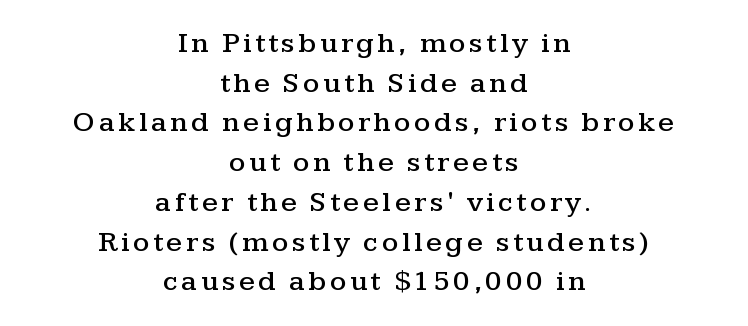
{"serif": "yes", "italic": "no", "width": "wide", "stroke_contrast": "medium", "x_height": "medium", "monospaced": "no", "underline": "no", "align": "center", "line_spacing": "normal", "line_spacing_ratio": 1.37, "glyph_px": 29}
